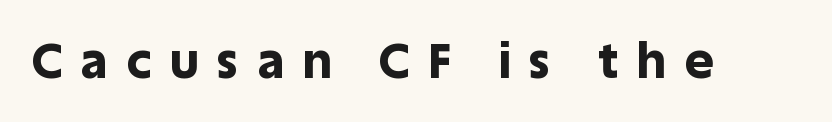
The image shows 49 px bold sans-serif type, upright; set unusually wide letter spacing (+0.39 em), not underlined; a large x-height.
